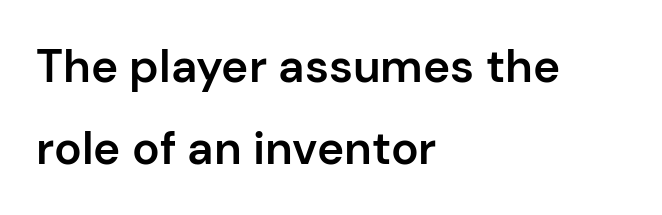
Leftover space on each line is placed entirely after the last word. Posture: vertical. The gap between lines stays unmarked. Inter-character spacing is left at the font's built-in metrics.
